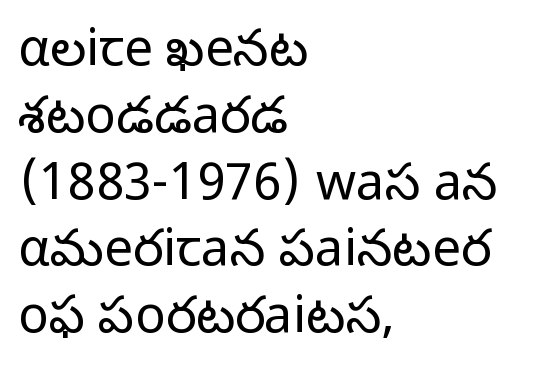
Q: Is the text bold? A: No.
Q: Is the text italic (slanted)? A: No, it is upright.
Q: Is the typeface a serif or a sans-serif typeface? A: Sans-serif.
Q: Is the text underlined? A: No.
Q: How is the paragraph aligned? A: Left-aligned.
Q: Is the spacing between letters normal or unusually wide? A: Normal.
Q: Is the spacing between lines tight, normal or loose? A: Normal.
Q: Width (condensed, normal, or wide)? A: Normal.
Q: Stroke contrast? A: Low.
Q: x-height? A: Medium.
Q: Monospaced? A: No.
